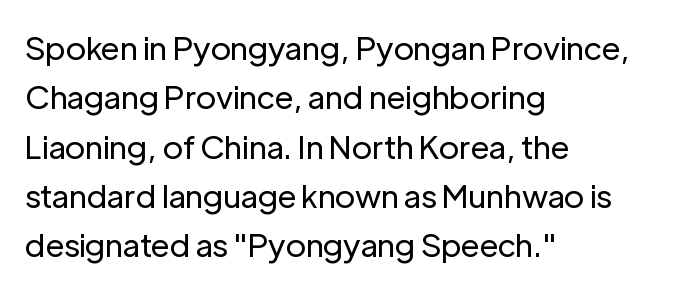
Q: Is the text bold? A: No.
Q: Is the text italic (slanted)? A: No, it is upright.
Q: Is the typeface a serif or a sans-serif typeface? A: Sans-serif.
Q: Is the text underlined? A: No.
Q: How is the paragraph aligned? A: Left-aligned.
Q: Is the spacing between letters normal or unusually wide? A: Normal.
Q: Is the spacing between lines tight, normal or loose? A: Normal.
Q: Width (condensed, normal, or wide)? A: Normal.
Q: Stroke contrast? A: Low.
Q: x-height? A: Medium.
Q: Monospaced? A: No.
